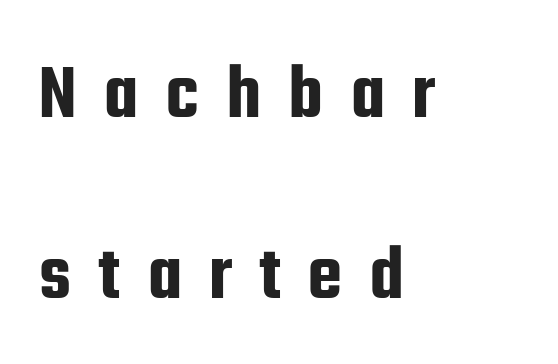
Q: Is the text italic (slanted)? A: No, it is upright.
Q: Is the typeface a serif or a sans-serif typeface? A: Sans-serif.
Q: Is the text underlined? A: No.
Q: How is the paragraph aligned? A: Left-aligned.
Q: Is the spacing between letters normal or unusually wide? A: Unusually wide.
Q: Is the spacing between lines tight, normal or loose? A: Loose.
Q: Width (condensed, normal, or wide)? A: Condensed.
Q: Stroke contrast? A: Low.
Q: x-height? A: Medium.
Q: Monospaced? A: No.
